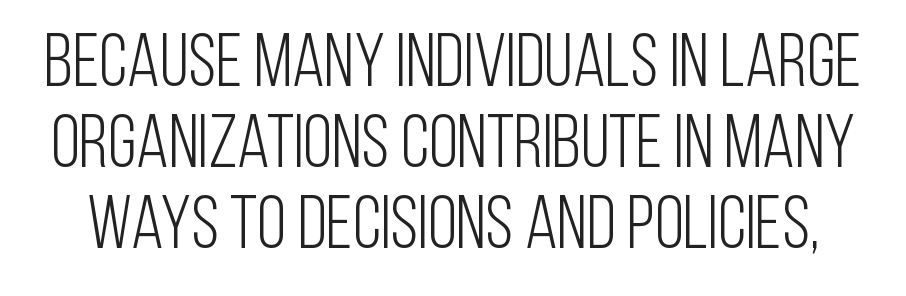
{"serif": "no", "italic": "no", "bold": "no", "weight": "light", "width": "condensed", "stroke_contrast": "low", "x_height": "large", "monospaced": "no", "underline": "no", "line_spacing": "tight", "line_spacing_ratio": 1.08, "letter_spacing": "normal", "letter_spacing_em": 0.0, "glyph_px": 75}
